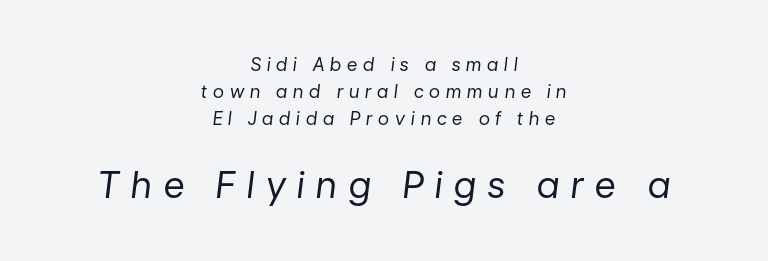
Q: Is the text bold? A: No.
Q: Is the text italic (slanted)? A: Yes, it leans right by about 7 degrees.
Q: Is the text underlined? A: No.
Q: How is the paragraph aligned? A: Centered.
Q: Is the spacing between letters normal or unusually wide? A: Unusually wide.
Q: Is the spacing between lines tight, normal or loose? A: Normal.
Q: Which block of text is set in a larger size, the first (top) or the second (bottom)? A: The second (bottom) one.
Q: Width (condensed, normal, or wide)? A: Normal.
Q: Stroke contrast? A: Low.
Q: x-height? A: Medium.
Q: Monospaced? A: No.
